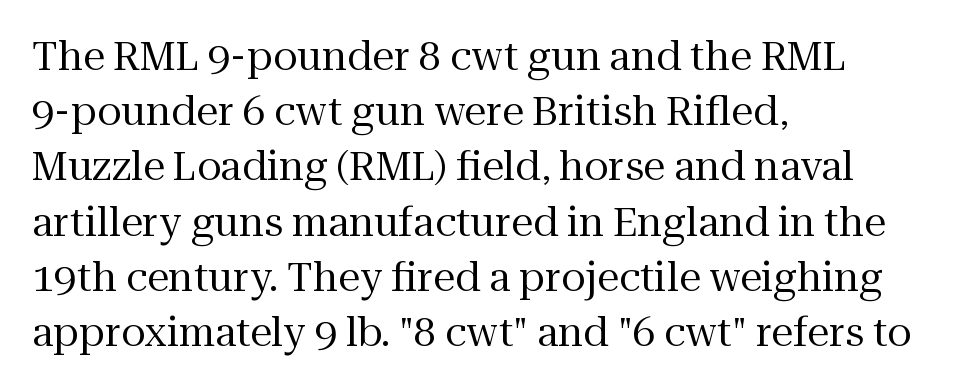
Between one letter and the next there's only the usual sliver of space. Stem width sits at or under what a default text font uses. Spacing verdict: proportional, widths tailored to each character. Is there much room between lines? A standard amount, neither cramped nor airy. A roman cut, with each character standing at attention.
